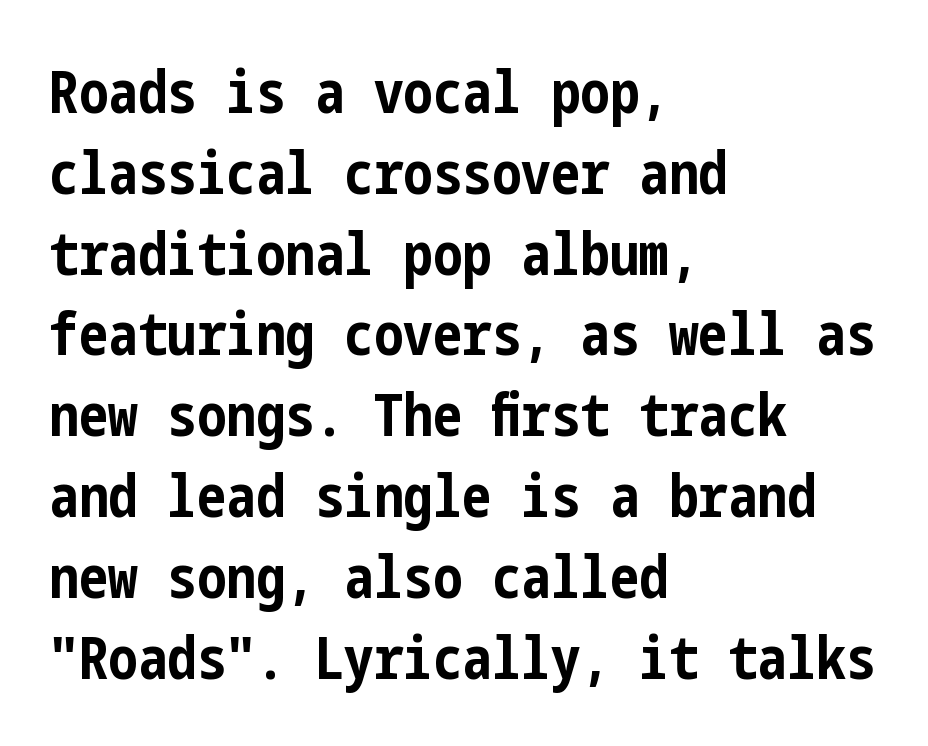
{"serif": "no", "italic": "no", "bold": "yes", "weight": "bold", "width": "condensed", "stroke_contrast": "low", "x_height": "medium", "underline": "no", "align": "left", "line_spacing": "normal", "line_spacing_ratio": 1.37, "letter_spacing": "normal", "letter_spacing_em": 0.0, "glyph_px": 59}
